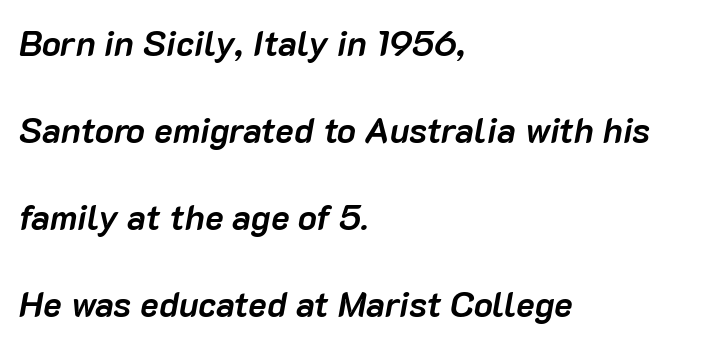
Heavy, bold letterforms. The rendering uses a large line-height, opening up the rows. Glance below the letters and you will spot only blank space. Designer's note — italics engaged. Each letter keeps its own natural width here, so spacing adapts to shape. The paragraph has a hard left edge and a soft right edge.
